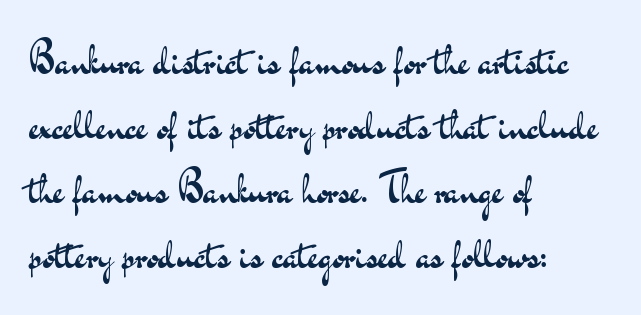
Q: Is the text bold? A: No.
Q: Is the text italic (slanted)? A: Yes.
Q: Is the typeface a serif or a sans-serif typeface? A: Sans-serif.
Q: Is the text underlined? A: No.
Q: How is the paragraph aligned? A: Left-aligned.
Q: Is the spacing between letters normal or unusually wide? A: Normal.
Q: Is the spacing between lines tight, normal or loose? A: Normal.
Q: Width (condensed, normal, or wide)? A: Wide.
Q: Stroke contrast? A: Medium.
Q: x-height? A: Small.
Q: Monospaced? A: No.
